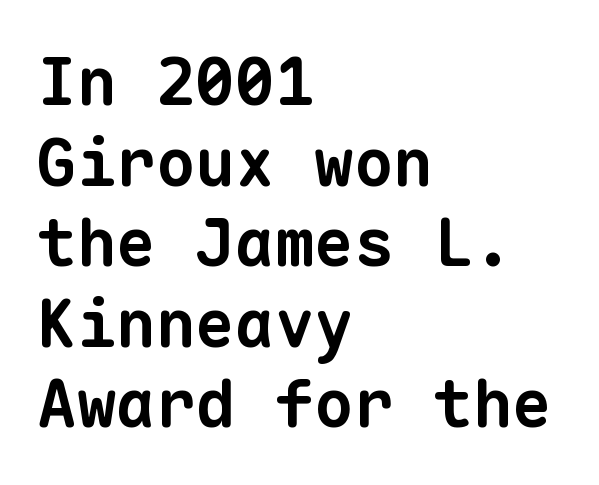
In terms of letterspacing, this is plain default setting. Left-aligned paragraph, ragged on the right. These lines are rendered in a fixed-pitch font. The letters carry no serifs — their stems end cleanly without finishing strokes. The characters look thick and weighty, a clear bold. Descender tails drop into unmarked territory.
